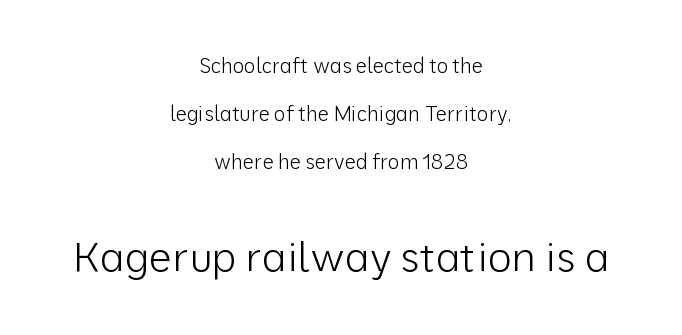
The image shows 41 px light sans-serif type, upright; set centered, loose line spacing (2.4x), normal letter spacing, not underlined; the second (bottom) block is 2.05x larger; low stroke contrast and a medium x-height.
